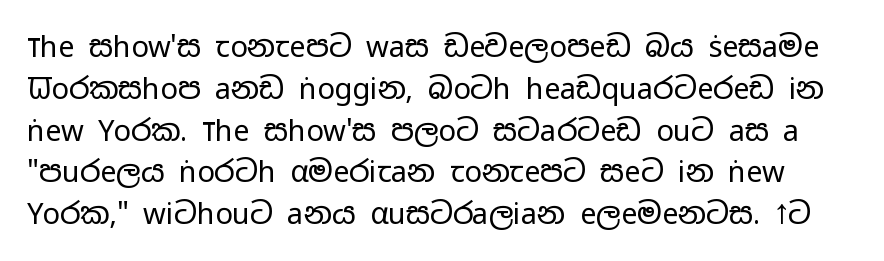
Has an underline been added? It has not. Stems here are at most as thick as an everyday book face. Characters follow at the spacing the type designer built in. Varying glyph widths throughout — classic text-font behaviour. The lines sit at an ordinary, default distance from one another. You can tell it's not italic because the verticals are truly vertical.
